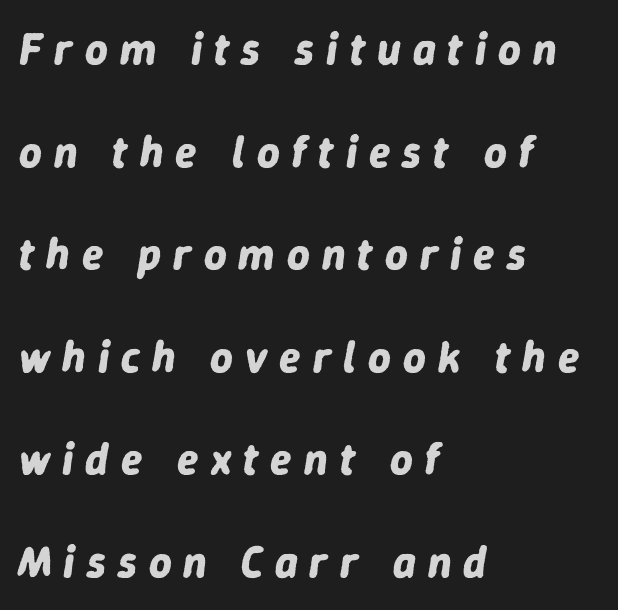
Q: Is the text bold? A: Yes.
Q: Is the text italic (slanted)? A: Yes, it leans right by about 9 degrees.
Q: Is the text underlined? A: No.
Q: How is the paragraph aligned? A: Left-aligned.
Q: Is the spacing between letters normal or unusually wide? A: Unusually wide.
Q: Is the spacing between lines tight, normal or loose? A: Loose.
Q: Width (condensed, normal, or wide)? A: Normal.
Q: Stroke contrast? A: Low.
Q: x-height? A: Medium.
Q: Monospaced? A: No.
